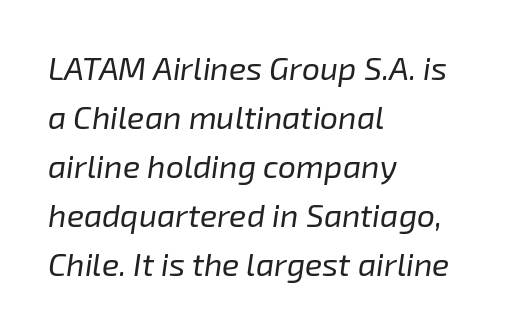
{"italic": "yes", "lean": "right", "slant_degrees": 8, "bold": "no", "weight": "regular", "width": "normal", "stroke_contrast": "low", "x_height": "medium", "monospaced": "no", "underline": "no", "align": "left", "line_spacing": "normal", "line_spacing_ratio": 1.53, "letter_spacing": "normal", "letter_spacing_em": 0.0, "glyph_px": 32}
